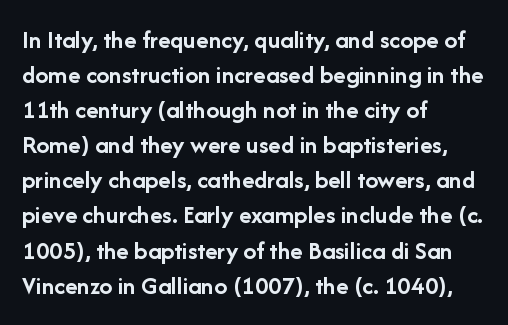
The image shows 26 px bold type, upright; set left-aligned, normal line spacing (1.35x), normal letter spacing, not underlined.
